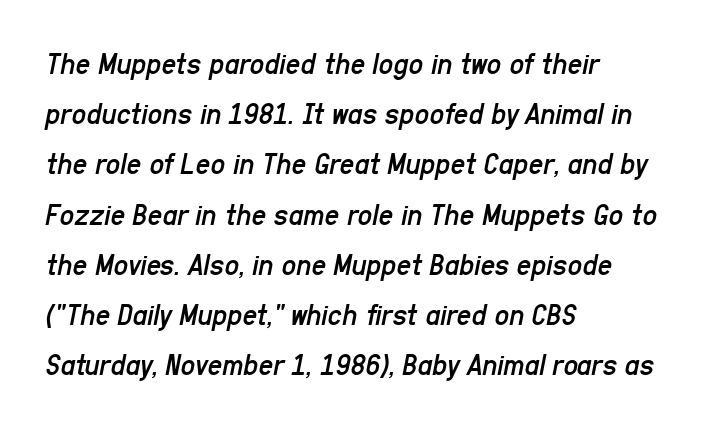
Q: Is the text bold? A: No.
Q: Is the text italic (slanted)? A: Yes, it leans right by about 11 degrees.
Q: Is the text underlined? A: No.
Q: How is the paragraph aligned? A: Left-aligned.
Q: Is the spacing between letters normal or unusually wide? A: Normal.
Q: Is the spacing between lines tight, normal or loose? A: Normal.
Q: Width (condensed, normal, or wide)? A: Condensed.
Q: Stroke contrast? A: Low.
Q: x-height? A: Medium.
Q: Monospaced? A: No.
